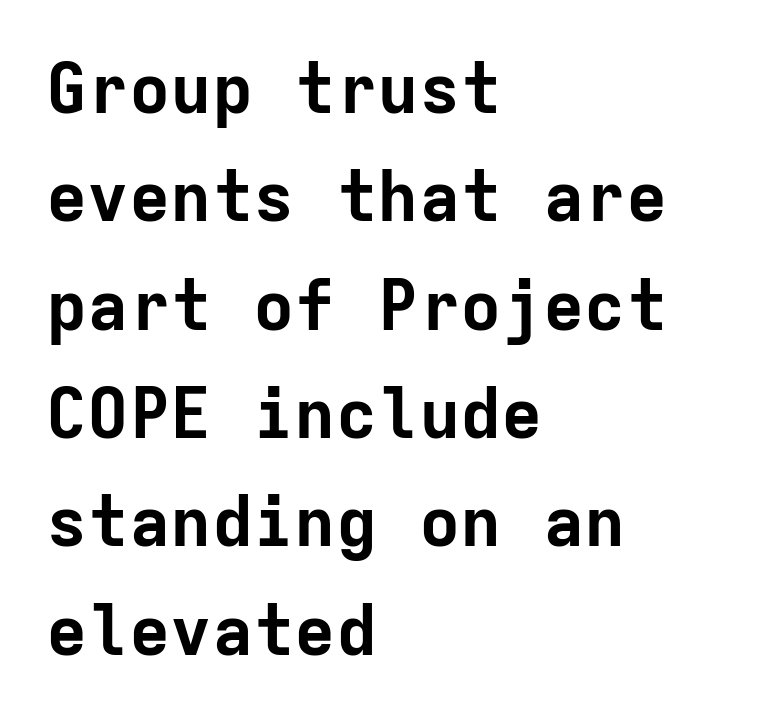
{"serif": "no", "italic": "no", "bold": "yes", "weight": "bold", "width": "normal", "stroke_contrast": "low", "x_height": "medium", "monospaced": "yes", "underline": "no", "align": "left", "line_spacing": "normal", "line_spacing_ratio": 1.57, "letter_spacing": "normal", "letter_spacing_em": 0.0, "glyph_px": 69}
